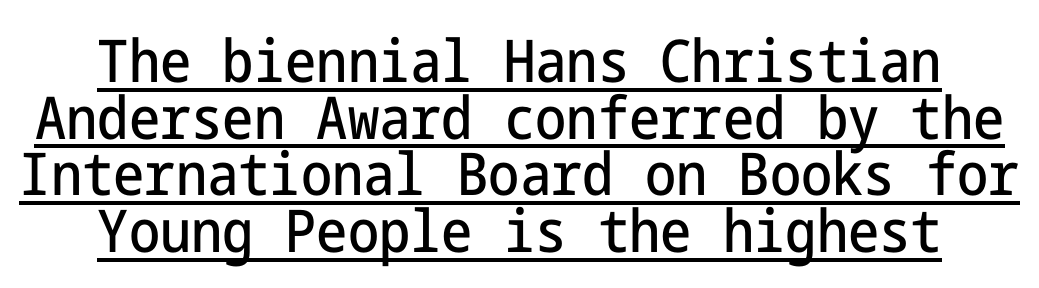
Visually the block forms a symmetrical silhouette, jagged on both flanks. Does extra space separate the letters? No, they use regular spacing. Stroke terminals: plain, sans-serif. If you drew a line through each stem, it would be perfectly vertical. This is underlined copy, the kind a proofreader might mark for attention. Vertical spacing — tight.
